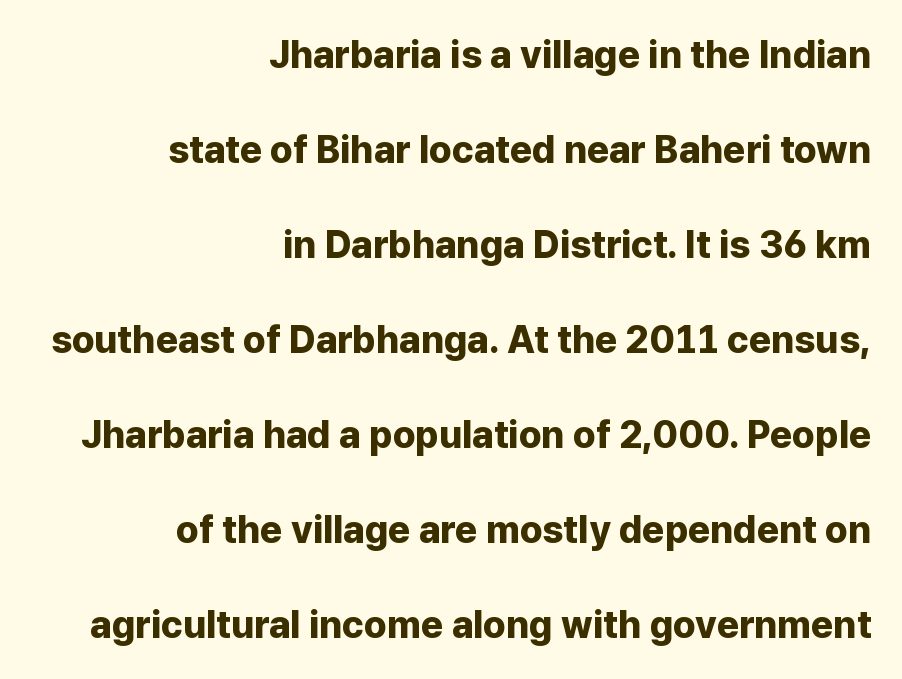
Decoration check: the copy has no underline. Designer's note — italics off, roman on. In terms of leading, this rendering errs on the spacious side. This rendering leaves character spacing at its baseline value. Here the designer chose a conventional face with non-uniform glyph widths. No feet cap the strokes, marking this as sans-serif type.
